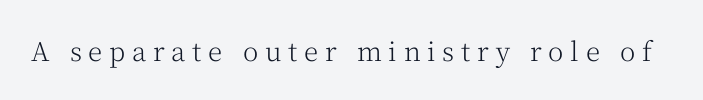
{"italic": "no", "bold": "no", "underline": "no", "letter_spacing": "wide", "letter_spacing_em": 0.26, "glyph_px": 26}
